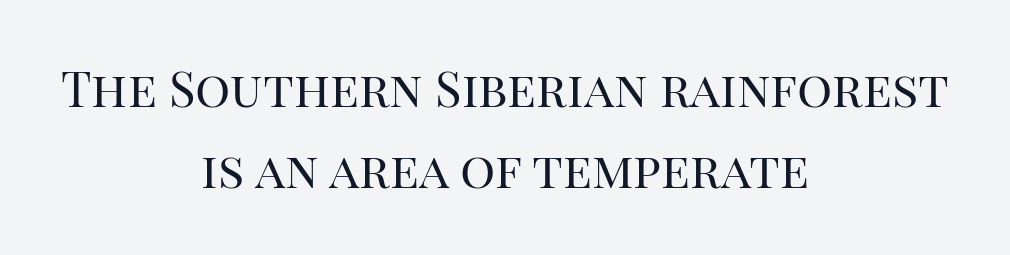
Students, observe: this is what conventionally led text looks like. Looks like regular typesetting: each glyph gets only the width it needs. Teacher's note: observe the equal gaps on both sides — that is centered alignment. Regarding serifs, this sample has them. The cut favours lightness, reaching ordinary text weight at its darkest.
